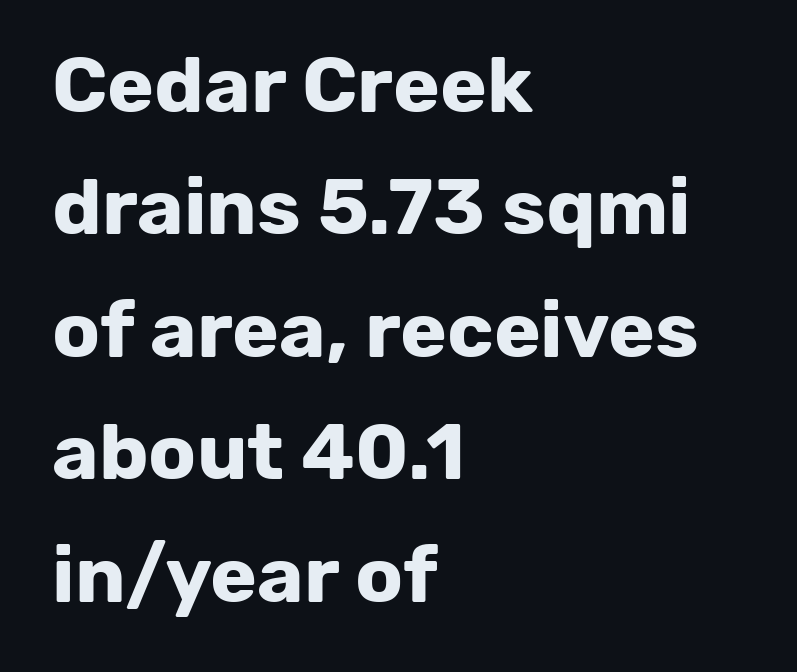
There is no visible air inserted between adjacent glyphs. The rendering uses natural spacing where letterforms have individual widths. Descenders hang freely into open space. This is sans-serif lettering, the kind often seen on screens and signage.
